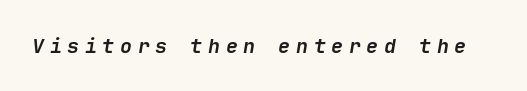
{"italic": "yes", "lean": "right", "slant_degrees": 9, "bold": "yes", "underline": "no", "letter_spacing": "wide", "letter_spacing_em": 0.28, "glyph_px": 20}
